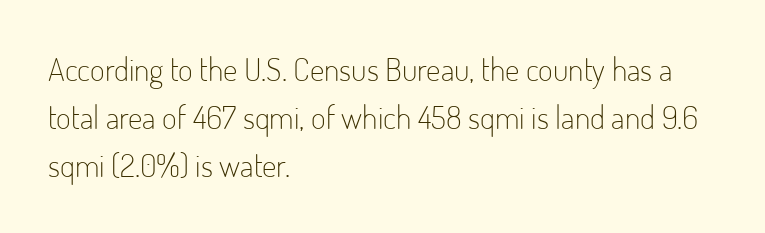
Q: Is the text bold? A: No.
Q: Is the text italic (slanted)? A: No, it is upright.
Q: Is the typeface a serif or a sans-serif typeface? A: Sans-serif.
Q: Is the text underlined? A: No.
Q: How is the paragraph aligned? A: Left-aligned.
Q: Is the spacing between letters normal or unusually wide? A: Normal.
Q: Is the spacing between lines tight, normal or loose? A: Normal.
Q: Width (condensed, normal, or wide)? A: Condensed.
Q: Stroke contrast? A: Low.
Q: x-height? A: Small.
Q: Monospaced? A: No.
